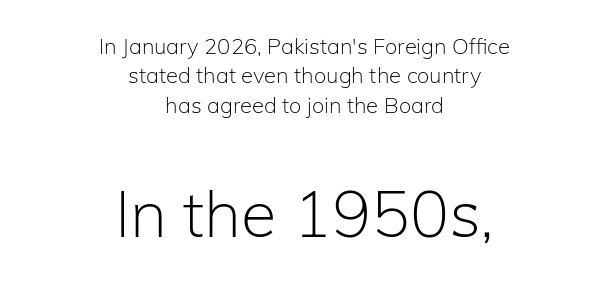
Q: Is the text bold? A: No.
Q: Is the text italic (slanted)? A: No, it is upright.
Q: Is the typeface a serif or a sans-serif typeface? A: Sans-serif.
Q: Is the text underlined? A: No.
Q: How is the paragraph aligned? A: Centered.
Q: Is the spacing between letters normal or unusually wide? A: Normal.
Q: Is the spacing between lines tight, normal or loose? A: Normal.
Q: Which block of text is set in a larger size, the first (top) or the second (bottom)? A: The second (bottom) one.
Q: Width (condensed, normal, or wide)? A: Normal.
Q: Stroke contrast? A: Low.
Q: x-height? A: Medium.
Q: Monospaced? A: No.
